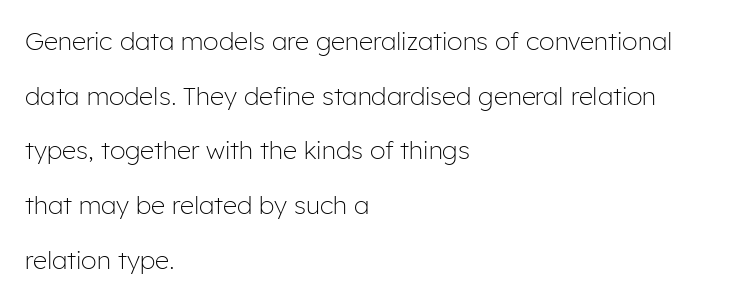
Q: Is the text bold? A: No.
Q: Is the text italic (slanted)? A: No, it is upright.
Q: Is the text underlined? A: No.
Q: How is the paragraph aligned? A: Left-aligned.
Q: Is the spacing between letters normal or unusually wide? A: Normal.
Q: Is the spacing between lines tight, normal or loose? A: Loose.
